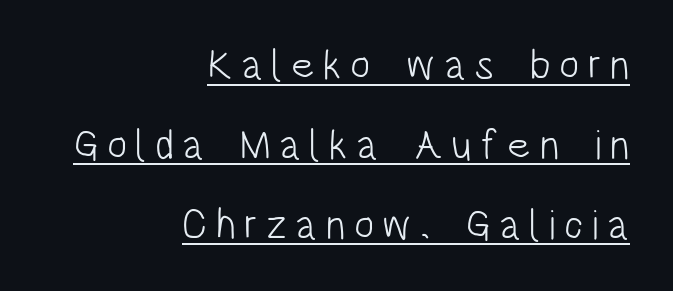
Q: Is the text bold? A: No.
Q: Is the text italic (slanted)? A: No, it is upright.
Q: Is the typeface a serif or a sans-serif typeface? A: Sans-serif.
Q: Is the text underlined? A: Yes.
Q: How is the paragraph aligned? A: Right-aligned.
Q: Is the spacing between letters normal or unusually wide? A: Unusually wide.
Q: Is the spacing between lines tight, normal or loose? A: Loose.
Q: Width (condensed, normal, or wide)? A: Condensed.
Q: Stroke contrast? A: Low.
Q: x-height? A: Large.
Q: Monospaced? A: No.
